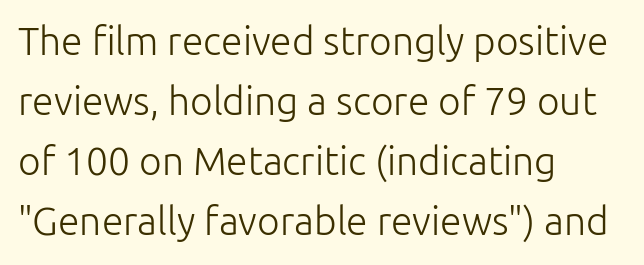
{"serif": "no", "italic": "no", "bold": "no", "weight": "light", "width": "normal", "stroke_contrast": "low", "x_height": "medium", "monospaced": "no", "underline": "no", "align": "left", "line_spacing": "normal", "line_spacing_ratio": 1.54, "letter_spacing": "normal", "letter_spacing_em": 0.0, "glyph_px": 39}
